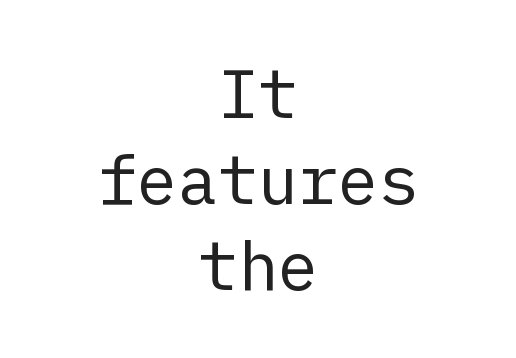
Layout note: lines centered. The letters stand upright; this is a roman face. Letterform terminals end flat and unadorned throughout the passage. The letterforms sit at book weight or below. The rendering uses a moderate line-height, typical for paragraphs.
